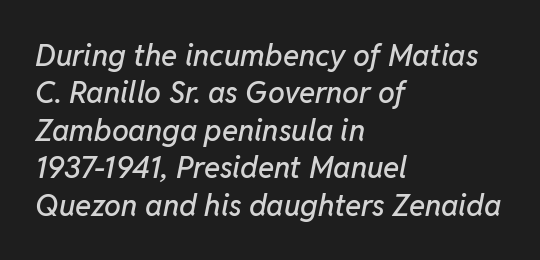
{"italic": "yes", "lean": "right", "slant_degrees": 11, "width": "normal", "stroke_contrast": "low", "x_height": "medium", "monospaced": "no", "underline": "no", "align": "left", "line_spacing": "normal", "line_spacing_ratio": 1.25, "letter_spacing": "normal", "letter_spacing_em": 0.0, "glyph_px": 30}
